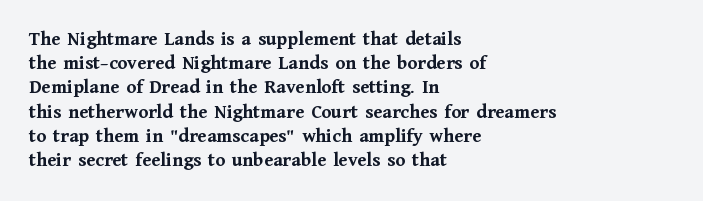
Descenders hang freely into open space. The paragraph has a hard left edge and a soft right edge. It's the straight-up-and-down kind of type. Observe the ordinary spacing: letters are neighbours, not strangers. Weight check: bold — yes, fully.
